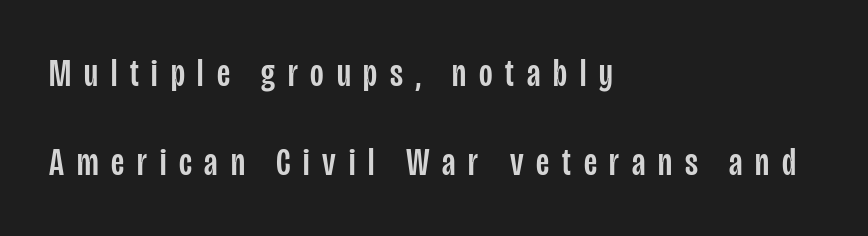
The image shows 39 px condensed sans-serif type, upright; set left-aligned, loose line spacing (2.29x), unusually wide letter spacing (+0.33 em), not underlined; low stroke contrast and a large x-height.
